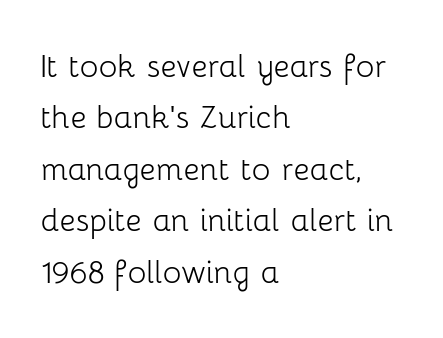
The image shows 39 px light sans-serif type, upright; set left-aligned, normal line spacing (1.32x), normal letter spacing, not underlined; low stroke contrast and a medium x-height.
